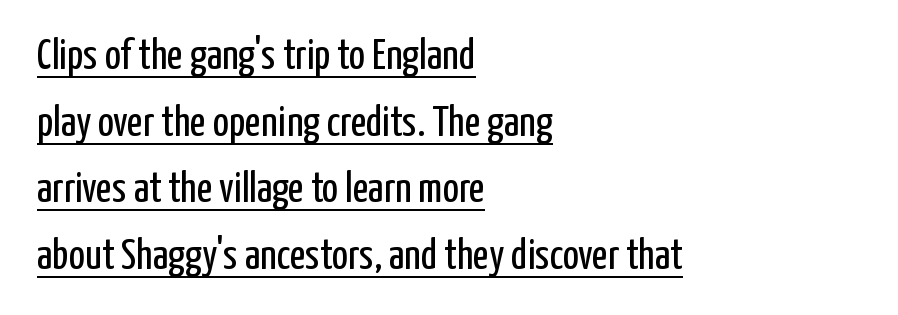
Q: Is the text bold? A: No.
Q: Is the text italic (slanted)? A: No, it is upright.
Q: Is the typeface a serif or a sans-serif typeface? A: Sans-serif.
Q: Is the text underlined? A: Yes.
Q: How is the paragraph aligned? A: Left-aligned.
Q: Is the spacing between letters normal or unusually wide? A: Normal.
Q: Is the spacing between lines tight, normal or loose? A: Normal.
Q: Width (condensed, normal, or wide)? A: Condensed.
Q: Stroke contrast? A: Low.
Q: x-height? A: Medium.
Q: Monospaced? A: No.
